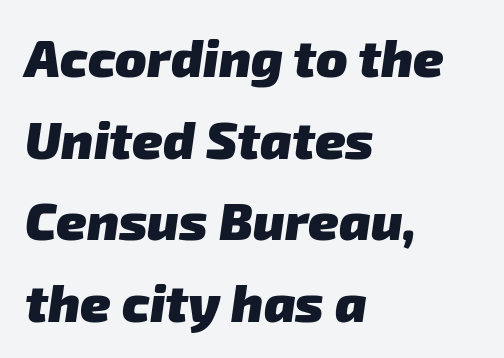
{"serif": "no", "bold": "yes", "weight": "heavy", "width": "normal", "stroke_contrast": "low", "x_height": "medium", "monospaced": "no", "underline": "no", "align": "left", "line_spacing": "normal", "line_spacing_ratio": 1.57, "letter_spacing": "normal", "letter_spacing_em": 0.0, "glyph_px": 52}
